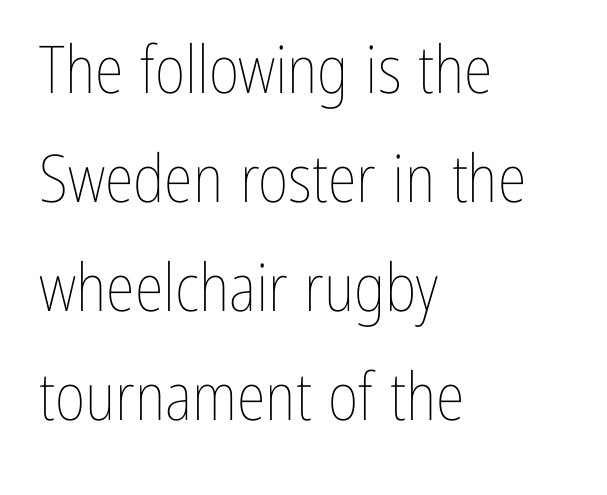
Q: Is the text bold? A: No.
Q: Is the text italic (slanted)? A: No, it is upright.
Q: Is the text underlined? A: No.
Q: How is the paragraph aligned? A: Left-aligned.
Q: Is the spacing between letters normal or unusually wide? A: Normal.
Q: Is the spacing between lines tight, normal or loose? A: Normal.
Q: Width (condensed, normal, or wide)? A: Condensed.
Q: Stroke contrast? A: Low.
Q: x-height? A: Medium.
Q: Monospaced? A: No.
